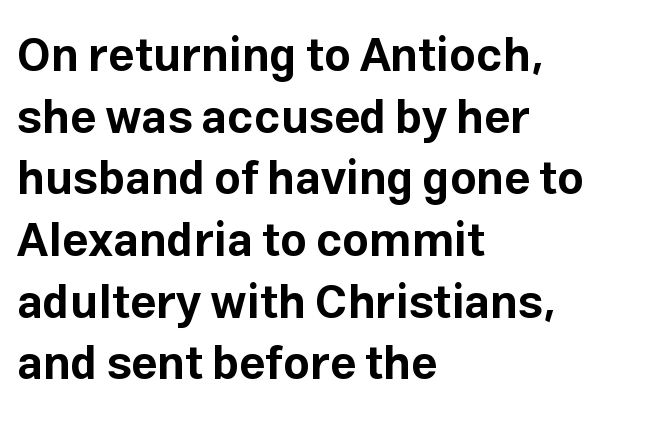
{"serif": "no", "italic": "no", "bold": "yes", "weight": "bold", "width": "normal", "stroke_contrast": "low", "x_height": "medium", "monospaced": "no", "underline": "no", "align": "left", "line_spacing": "normal", "line_spacing_ratio": 1.34, "letter_spacing": "normal", "letter_spacing_em": 0.0, "glyph_px": 46}
